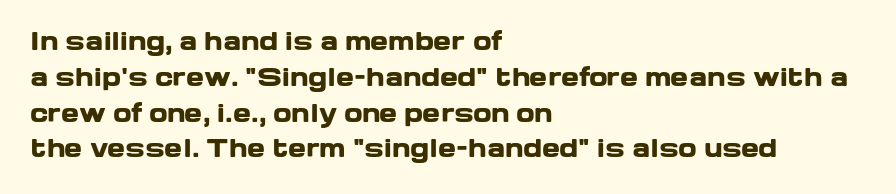
Italic: no, the glyphs are upright roman. Reading down the column, the eye jumps a familiar distance to each next line. Each row of text sits above clean, open space. Chunky letters — that's bold for sure.
